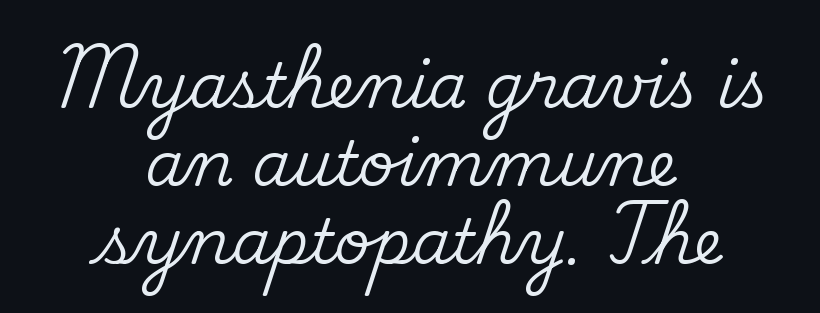
Q: Is the text italic (slanted)? A: Yes.
Q: Is the text underlined? A: No.
Q: How is the paragraph aligned? A: Centered.
Q: Is the spacing between letters normal or unusually wide? A: Normal.
Q: Is the spacing between lines tight, normal or loose? A: Normal.
Q: Width (condensed, normal, or wide)? A: Normal.
Q: Stroke contrast? A: Medium.
Q: x-height? A: Small.
Q: Monospaced? A: No.
